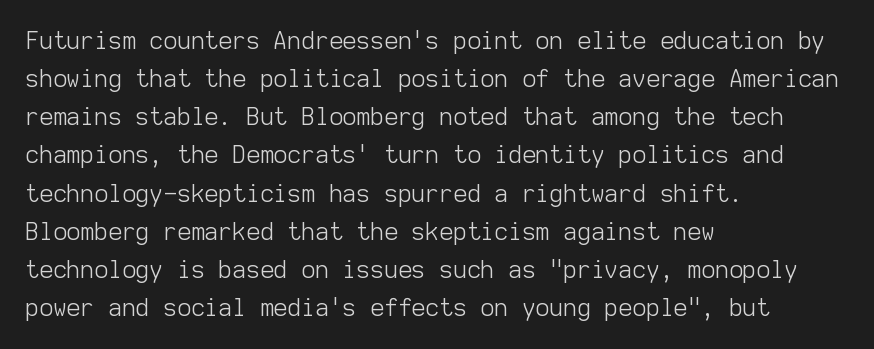
The image shows 24 px text type, upright; set left-aligned, normal line spacing (1.59x), normal letter spacing, not underlined.
